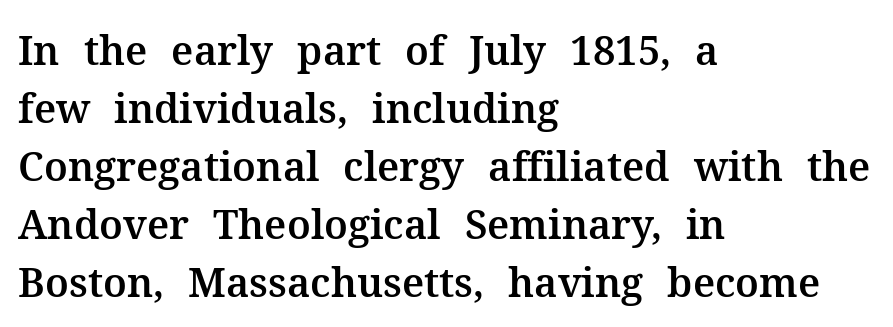
A typesetter would call this leading conventional body-copy spacing. Ascenders rise straight up at ninety degrees. The passage shown is typed in a proportional face where columns would drift. These lines stack with their left ends in a neat column. Honestly, there is no underline to notice here at all. Students, note that the glyphs here touch the page at normal intervals.
